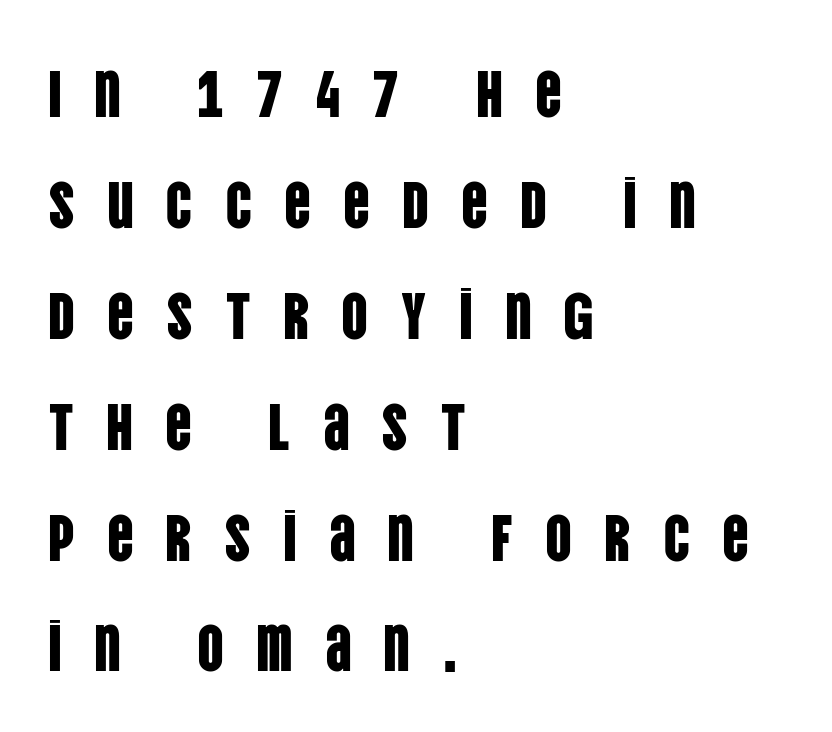
Q: Is the text italic (slanted)? A: No, it is upright.
Q: Is the typeface a serif or a sans-serif typeface? A: Sans-serif.
Q: Is the text underlined? A: No.
Q: How is the paragraph aligned? A: Left-aligned.
Q: Is the spacing between letters normal or unusually wide? A: Unusually wide.
Q: Is the spacing between lines tight, normal or loose? A: Normal.
Q: Width (condensed, normal, or wide)? A: Condensed.
Q: Stroke contrast? A: Low.
Q: x-height? A: Large.
Q: Monospaced? A: No.
